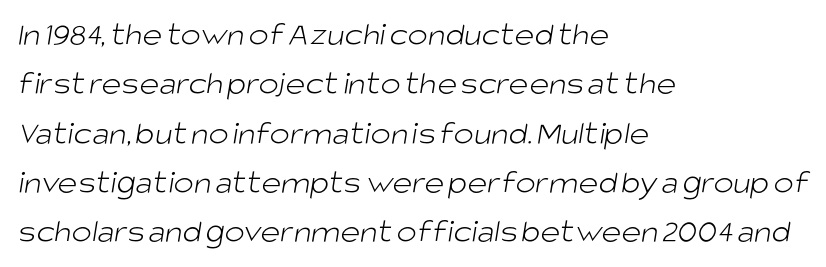
{"serif": "no", "bold": "no", "weight": "light", "width": "normal", "stroke_contrast": "low", "x_height": "large", "monospaced": "no", "underline": "no", "align": "left", "line_spacing": "normal", "line_spacing_ratio": 1.45, "letter_spacing": "normal", "letter_spacing_em": 0.0, "glyph_px": 34}
